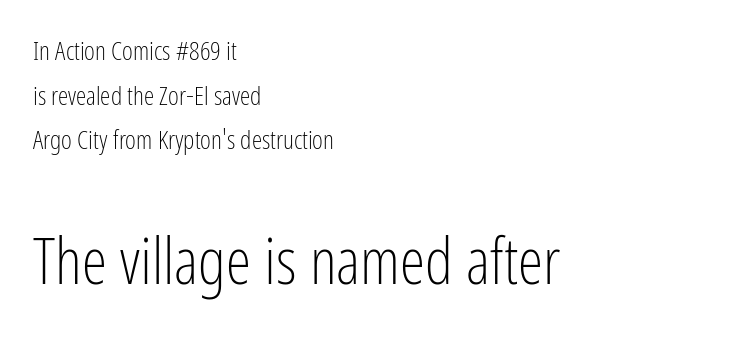
{"serif": "no", "italic": "no", "bold": "no", "weight": "light", "width": "condensed", "stroke_contrast": "low", "x_height": "medium", "monospaced": "no", "underline": "no", "align": "left", "line_spacing_ratio": 1.72, "letter_spacing": "normal", "letter_spacing_em": 0.0, "larger_block": "second", "size_ratio": 2.46, "glyph_px": 64}
